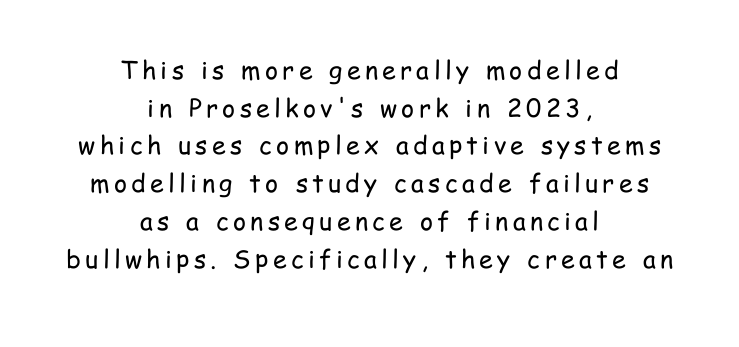
The letterforms sit at book weight or below. No word sits above an underline. The space between consecutive lines is moderate. One-word summary of the alignment: center. Posture: vertical.
